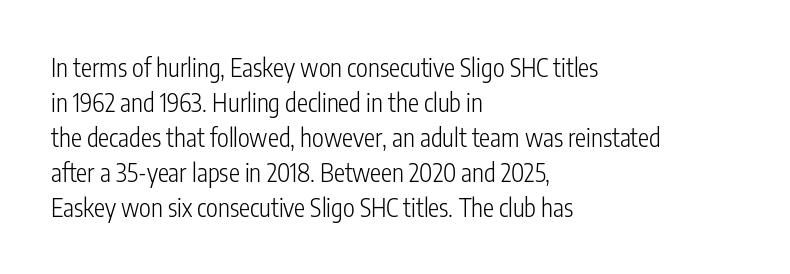
The image shows 25 px text type, upright; set left-aligned, normal line spacing (1.4x), normal letter spacing, not underlined.
